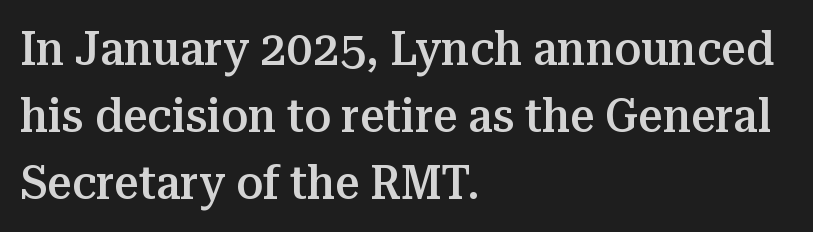
{"serif": "yes", "italic": "no", "bold": "semi", "weight": "semibold", "width": "normal", "stroke_contrast": "medium", "x_height": "medium", "monospaced": "no", "underline": "no", "align": "left", "line_spacing": "normal", "line_spacing_ratio": 1.4, "letter_spacing": "normal", "letter_spacing_em": 0.0, "glyph_px": 48}
